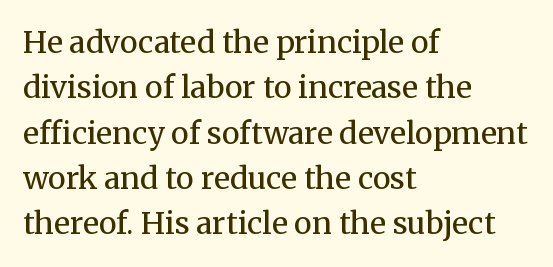
{"serif": "yes", "italic": "no", "bold": "no", "weight": "regular", "width": "normal", "stroke_contrast": "medium", "x_height": "medium", "monospaced": "no", "underline": "no", "align": "left", "line_spacing": "normal", "line_spacing_ratio": 1.51, "letter_spacing": "normal", "letter_spacing_em": 0.0, "glyph_px": 30}
